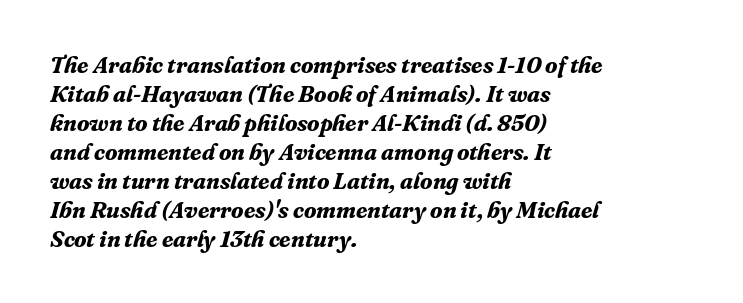
Lines of text with bare space underneath. Where is the straight margin? On the left. Pretty heavy lettering here — definitely bold. Nothing unusual about the tracking: characters are spaced as the font intends. Regarding leading, the lines here are spaced in the standard way.
